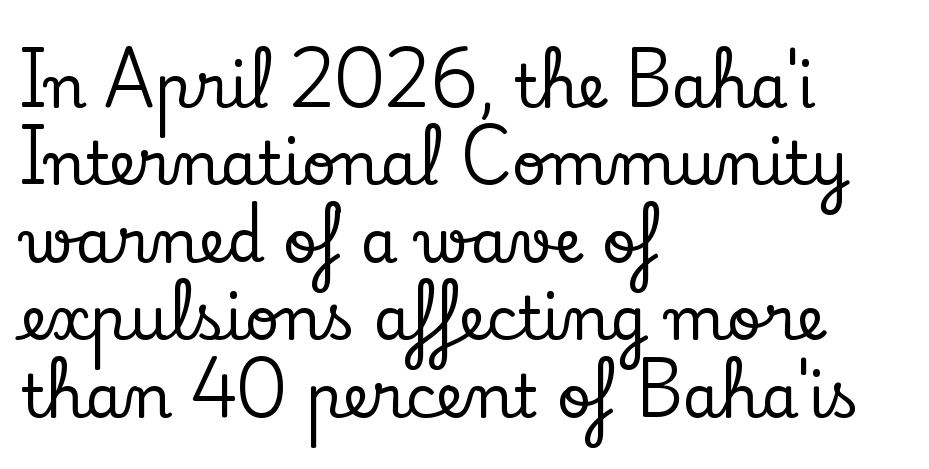
Q: Is the text italic (slanted)? A: No, it is upright.
Q: Is the text underlined? A: No.
Q: How is the paragraph aligned? A: Left-aligned.
Q: Is the spacing between letters normal or unusually wide? A: Normal.
Q: Is the spacing between lines tight, normal or loose? A: Normal.
Q: Width (condensed, normal, or wide)? A: Normal.
Q: Stroke contrast? A: Low.
Q: x-height? A: Small.
Q: Monospaced? A: No.
